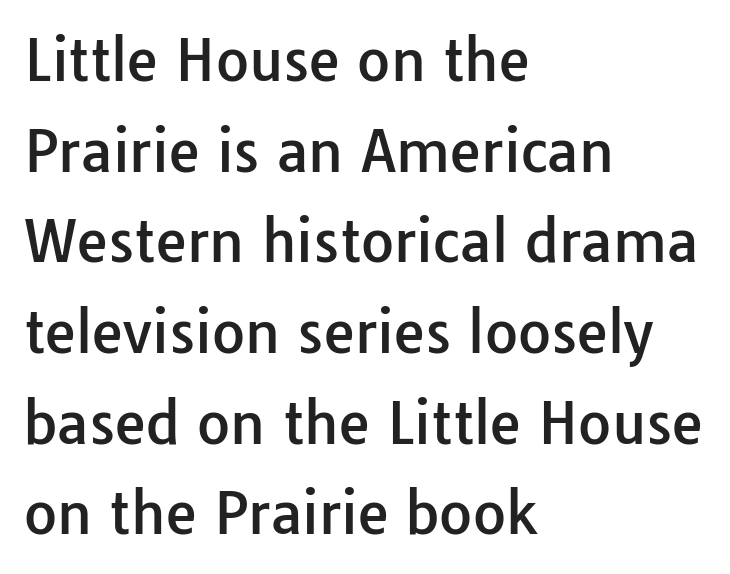
The image shows 57 px sans-serif type, upright; set left-aligned, normal line spacing (1.59x), normal letter spacing, not underlined; low stroke contrast and a medium x-height.
